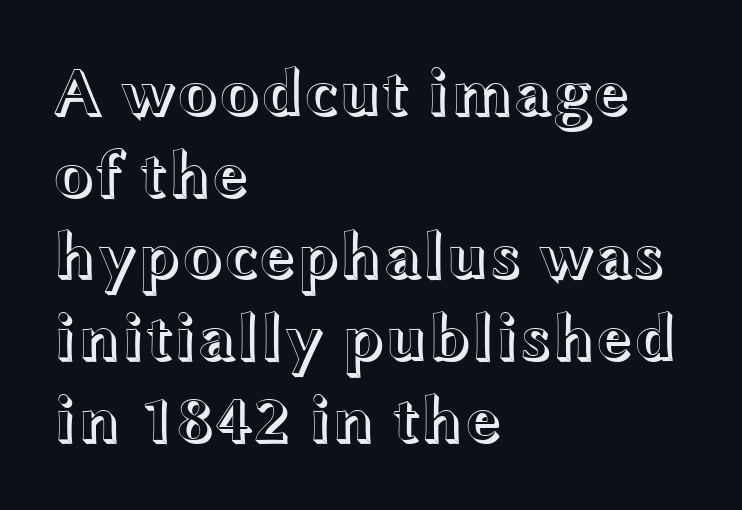
{"italic": "no", "width": "wide", "x_height": "medium", "monospaced": "no", "underline": "no", "align": "left", "line_spacing_ratio": 1.22, "letter_spacing": "normal", "letter_spacing_em": 0.0, "glyph_px": 67}
